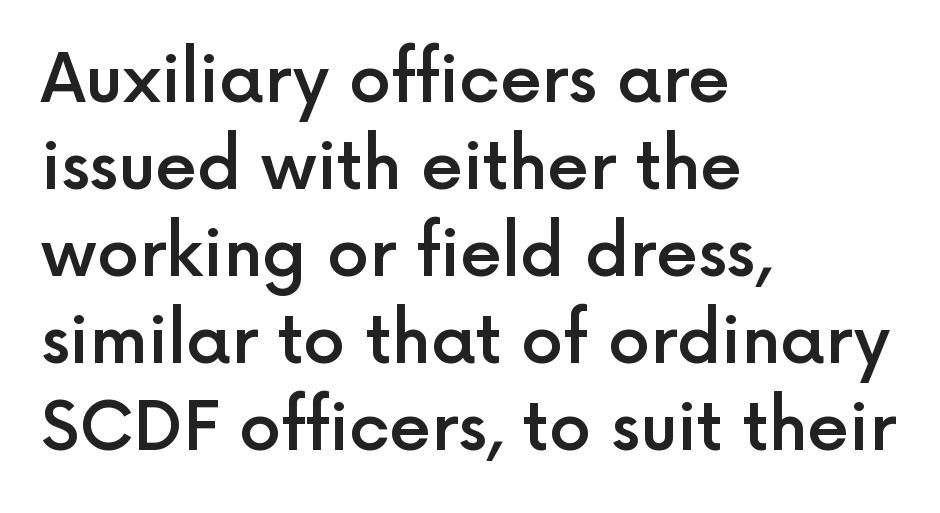
Caption: semibold face, moderately heavy strokes. Look at the bottom of the vertical strokes: they stop flat, with no serifs. The line-height multiplier appears to be the usual default. The rendering uses natural spacing where letterforms have individual widths. Each word holds together tightly as a unit, with standard inter-letter gaps.
